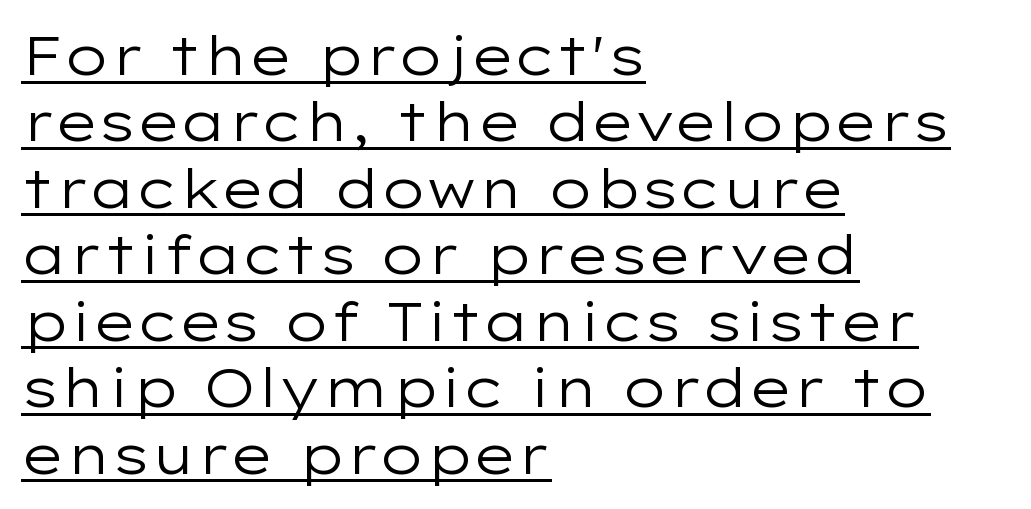
Q: Is the text bold? A: No.
Q: Is the text italic (slanted)? A: No, it is upright.
Q: Is the typeface a serif or a sans-serif typeface? A: Sans-serif.
Q: Is the text underlined? A: Yes.
Q: How is the paragraph aligned? A: Left-aligned.
Q: Is the spacing between letters normal or unusually wide? A: Normal.
Q: Width (condensed, normal, or wide)? A: Wide.
Q: Stroke contrast? A: Low.
Q: x-height? A: Medium.
Q: Monospaced? A: No.
